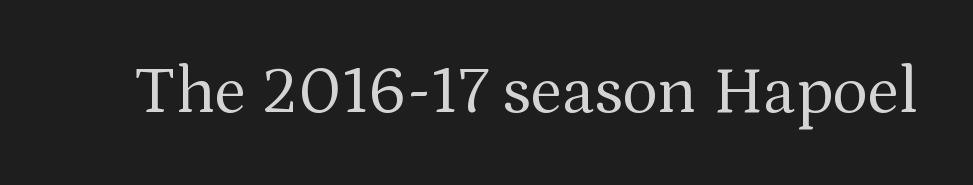
Q: Is the text bold? A: No.
Q: Is the text italic (slanted)? A: No, it is upright.
Q: Is the typeface a serif or a sans-serif typeface? A: Serif.
Q: Is the text underlined? A: No.
Q: Is the spacing between letters normal or unusually wide? A: Normal.
Q: Width (condensed, normal, or wide)? A: Normal.
Q: Stroke contrast? A: Medium.
Q: x-height? A: Medium.
Q: Monospaced? A: No.
